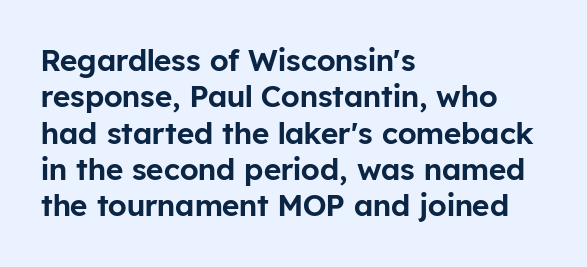
The image shows 30 px sans-serif type, upright; set left-aligned, line spacing 1.21x, normal letter spacing, not underlined; low stroke contrast and a medium x-height.
